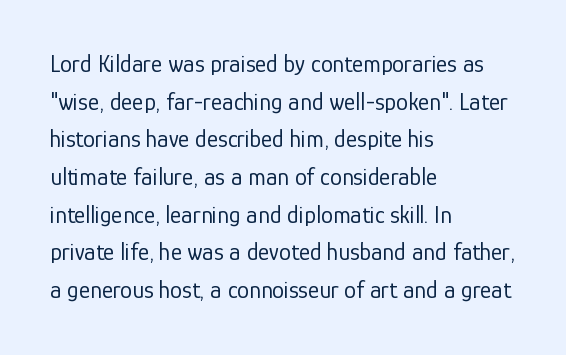
{"italic": "no", "bold": "no", "underline": "no", "align": "left", "line_spacing": "normal", "line_spacing_ratio": 1.57, "letter_spacing": "normal", "letter_spacing_em": 0.0, "glyph_px": 24}
